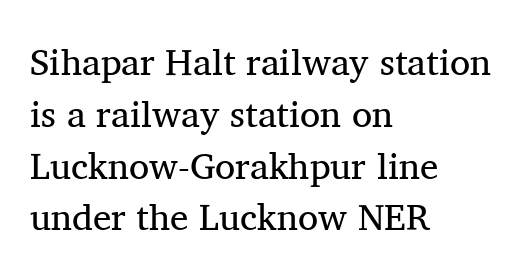
Q: Is the text bold? A: No.
Q: Is the text italic (slanted)? A: No, it is upright.
Q: Is the typeface a serif or a sans-serif typeface? A: Serif.
Q: Is the text underlined? A: No.
Q: How is the paragraph aligned? A: Left-aligned.
Q: Is the spacing between letters normal or unusually wide? A: Normal.
Q: Is the spacing between lines tight, normal or loose? A: Normal.
Q: Width (condensed, normal, or wide)? A: Normal.
Q: Stroke contrast? A: Medium.
Q: x-height? A: Medium.
Q: Monospaced? A: No.
